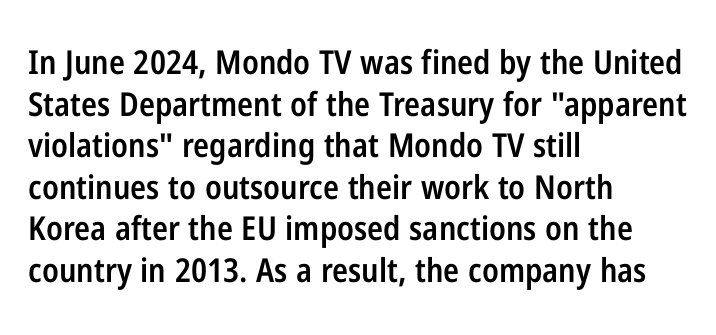
The image shows 33 px semibold, condensed sans-serif type, upright; set left-aligned, normal line spacing (1.26x), normal letter spacing, not underlined; low stroke contrast and a medium x-height.
